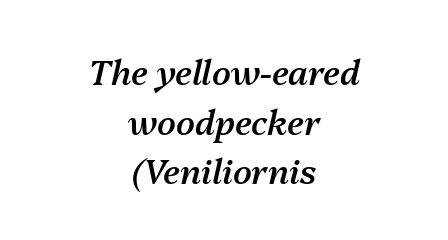
{"italic": "yes", "lean": "right", "slant_degrees": 13, "bold": "semi", "weight": "semibold", "width": "normal", "stroke_contrast": "medium", "x_height": "medium", "monospaced": "no", "underline": "no", "align": "center", "line_spacing": "normal", "line_spacing_ratio": 1.46, "letter_spacing": "normal", "letter_spacing_em": 0.0, "glyph_px": 34}
